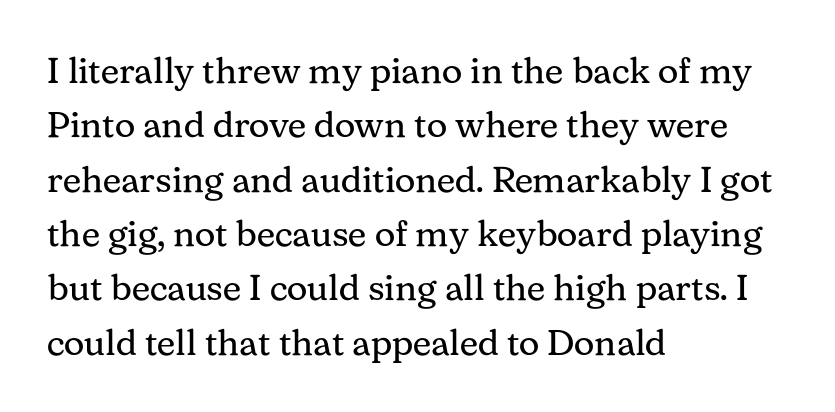
The image shows 36 px regular-weight serif type, upright; set left-aligned, normal line spacing (1.51x), normal letter spacing, not underlined; medium stroke contrast and a medium x-height.
